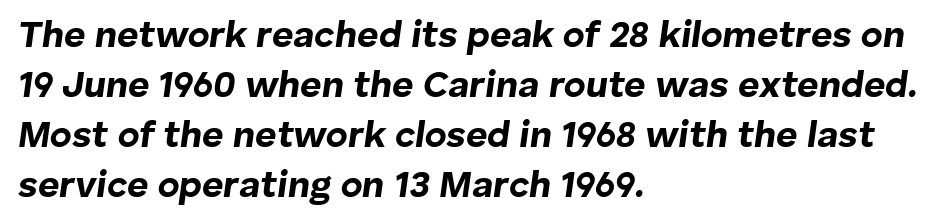
{"italic": "yes", "lean": "right", "slant_degrees": 8, "bold": "yes", "weight": "bold", "width": "normal", "stroke_contrast": "low", "x_height": "medium", "monospaced": "no", "underline": "no", "align": "left", "line_spacing": "normal", "line_spacing_ratio": 1.35, "letter_spacing": "normal", "letter_spacing_em": 0.0, "glyph_px": 37}
